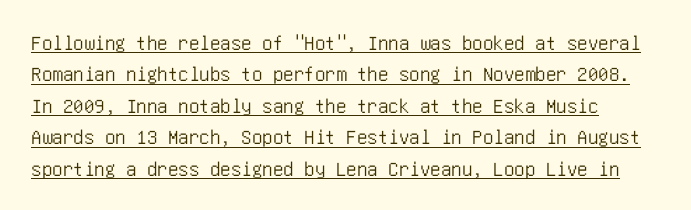
Q: Is the text italic (slanted)? A: No, it is upright.
Q: Is the text underlined? A: Yes.
Q: Is the spacing between letters normal or unusually wide? A: Normal.
Q: Is the spacing between lines tight, normal or loose? A: Normal.
